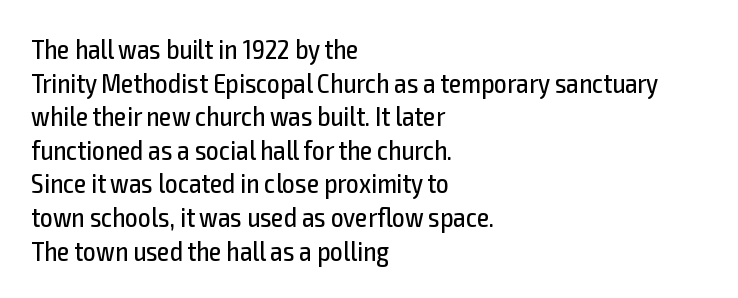
Q: Is the text bold? A: No.
Q: Is the text italic (slanted)? A: No, it is upright.
Q: Is the typeface a serif or a sans-serif typeface? A: Sans-serif.
Q: Is the text underlined? A: No.
Q: How is the paragraph aligned? A: Left-aligned.
Q: Is the spacing between letters normal or unusually wide? A: Normal.
Q: Width (condensed, normal, or wide)? A: Condensed.
Q: x-height? A: Medium.
Q: Monospaced? A: No.
